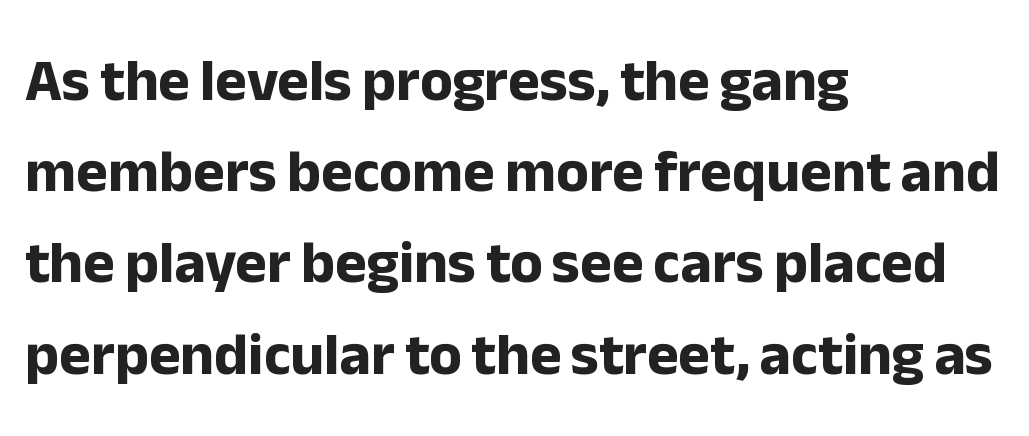
The rendering anchors every line to the left-hand side. A typesetter would call this proportional, since set widths differ per character. Does extra space separate the letters? No, they use regular spacing. Compared with an ordinary text face, these strokes are far heavier — a full bold.
